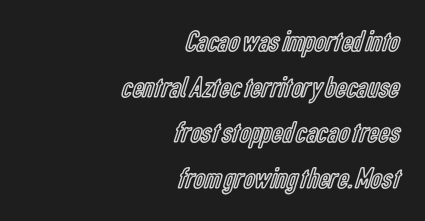
{"width": "condensed", "x_height": "medium", "monospaced": "no", "underline": "no", "align": "right", "line_spacing": "normal", "line_spacing_ratio": 1.52, "letter_spacing": "normal", "letter_spacing_em": 0.0, "glyph_px": 30}
